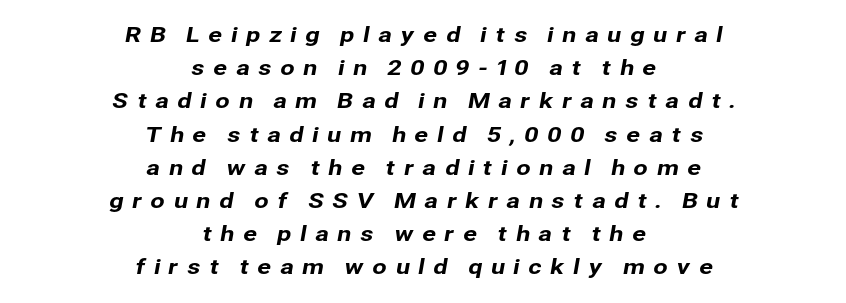
Both edges are ragged and mirror each other, which tells us the setting is centered. Substantial extra tracking has been applied to these lines. The string is rendered with underlining switched off. These lines sit exactly where default settings would place them.
